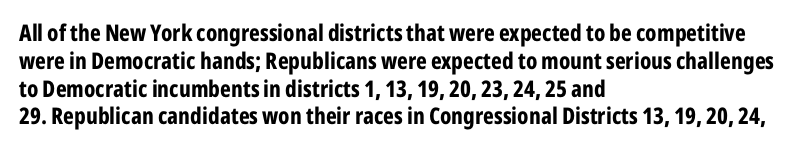
{"italic": "no", "bold": "yes", "underline": "no", "align": "left", "line_spacing_ratio": 1.21, "letter_spacing": "normal", "letter_spacing_em": 0.0, "glyph_px": 23}
